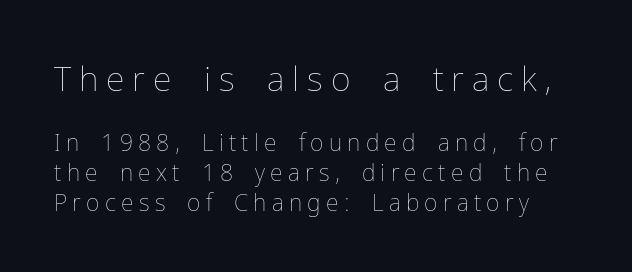
The letters advance in unequal steps, a hallmark of proportional type. Is this a heavy cut? Hardly; it is regular or lighter. The rendering shrinks the type as you move from the upper chunk to the lower. The vertical gap from one line to the next is medium. Check the space under the baseline: it is left empty.
